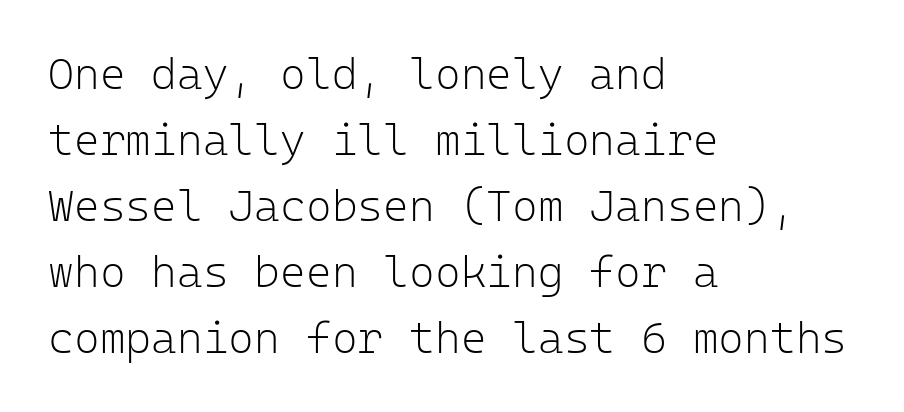
{"serif": "no", "italic": "no", "bold": "no", "weight": "light", "width": "normal", "stroke_contrast": "low", "x_height": "medium", "monospaced": "yes", "underline": "no", "align": "left", "line_spacing": "normal", "line_spacing_ratio": 1.5, "letter_spacing": "normal", "letter_spacing_em": 0.0, "glyph_px": 44}
